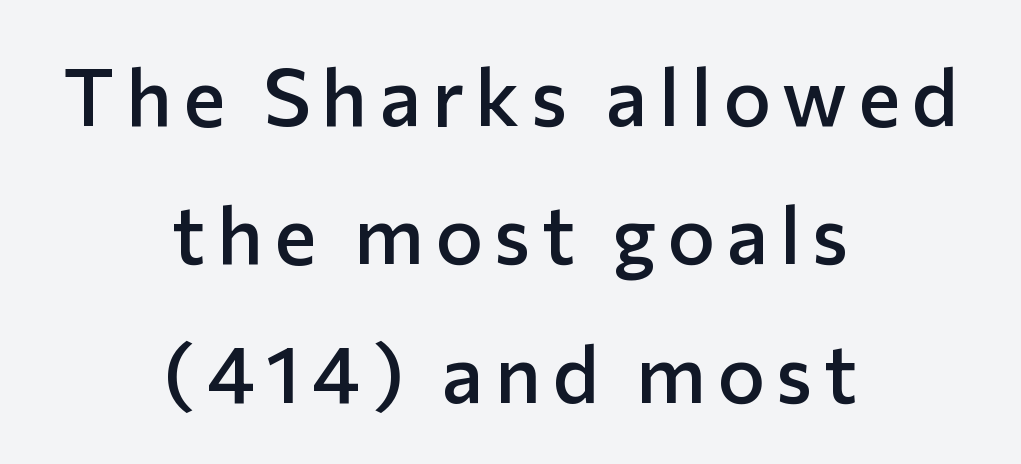
{"serif": "no", "italic": "no", "bold": "semi", "weight": "semibold", "width": "normal", "stroke_contrast": "low", "x_height": "medium", "monospaced": "no", "underline": "no", "align": "center", "line_spacing_ratio": 1.73, "glyph_px": 80}
